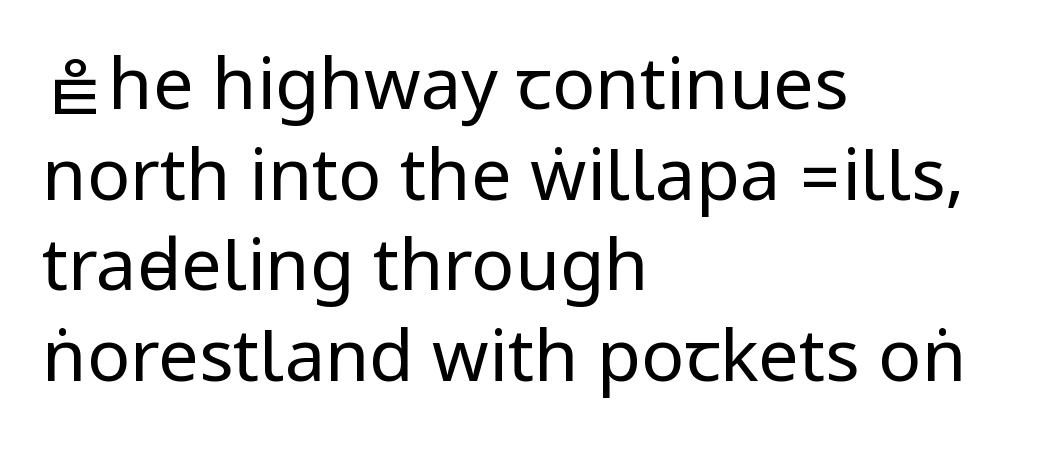
Q: Is the text bold? A: No.
Q: Is the text italic (slanted)? A: No, it is upright.
Q: Is the typeface a serif or a sans-serif typeface? A: Sans-serif.
Q: Is the text underlined? A: No.
Q: How is the paragraph aligned? A: Left-aligned.
Q: Is the spacing between letters normal or unusually wide? A: Normal.
Q: Is the spacing between lines tight, normal or loose? A: Normal.
Q: Width (condensed, normal, or wide)? A: Condensed.
Q: Stroke contrast? A: Low.
